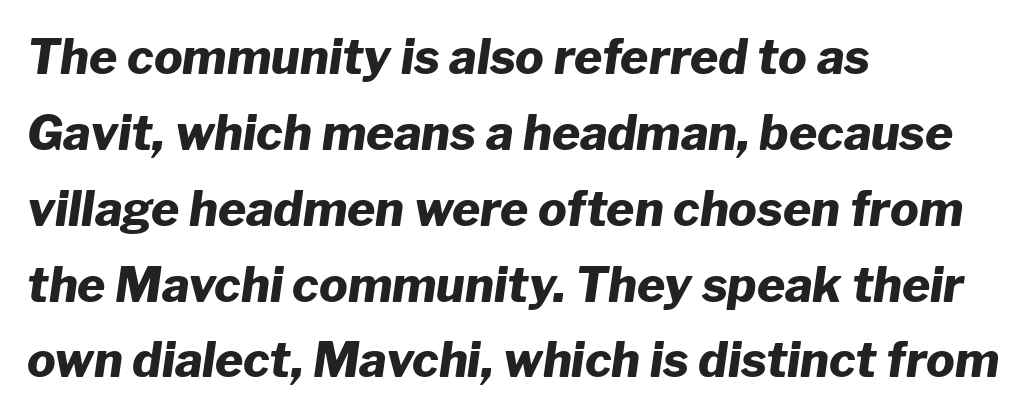
The image shows 48 px heavy type, italic (leaning right); set left-aligned, normal line spacing (1.58x), normal letter spacing, not underlined; low stroke contrast and a medium x-height.
